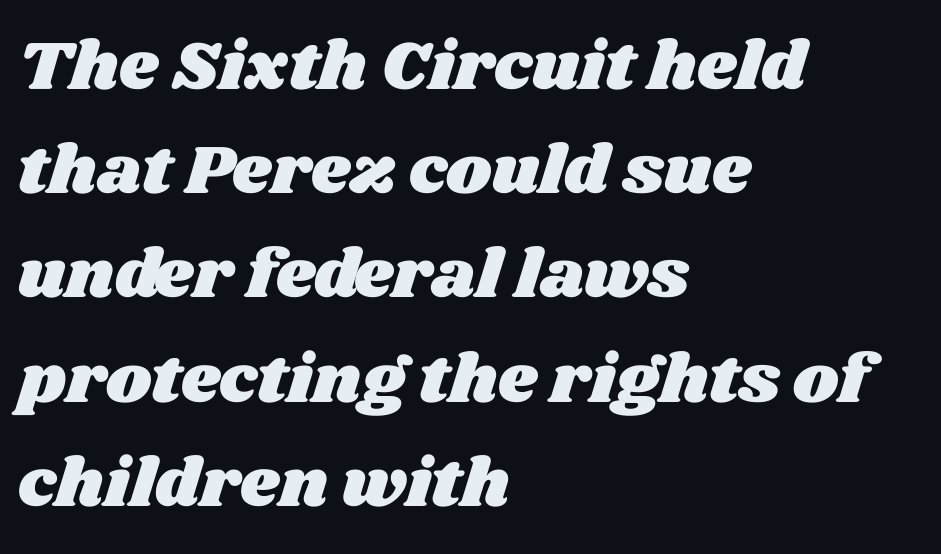
The image shows 69 px wide type; set left-aligned, normal line spacing (1.51x), normal letter spacing, not underlined; medium stroke contrast and a large x-height.
